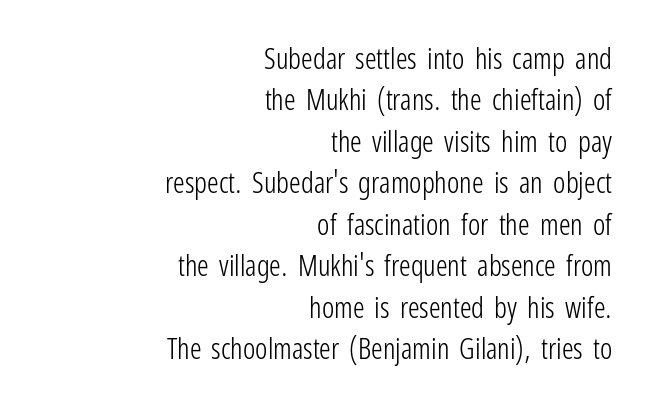
Stroke thickness stays within the range of a standard reading face or lighter. The passage shown is typeset with a sans-serif family. Notice how descenders clear the ascenders below comfortably — that's standard leading. The letterforms sit shoulder to shoulder at normal distance. Nobody drew a line under any word here.
